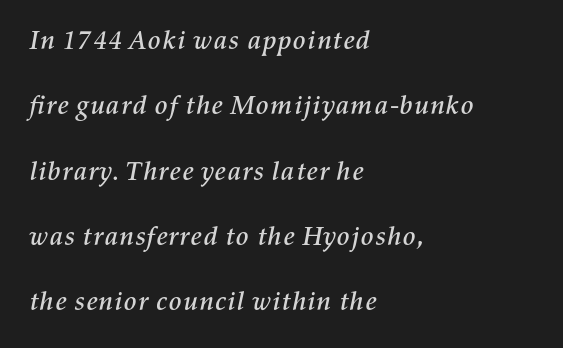
Q: Is the text italic (slanted)? A: Yes, it leans right by about 11 degrees.
Q: Is the text underlined? A: No.
Q: How is the paragraph aligned? A: Left-aligned.
Q: Is the spacing between letters normal or unusually wide? A: Normal.
Q: Is the spacing between lines tight, normal or loose? A: Loose.
